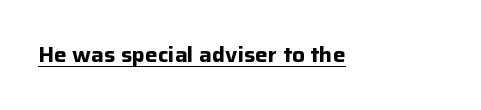
The image shows 21 px bold type, upright; set normal letter spacing, underlined.
